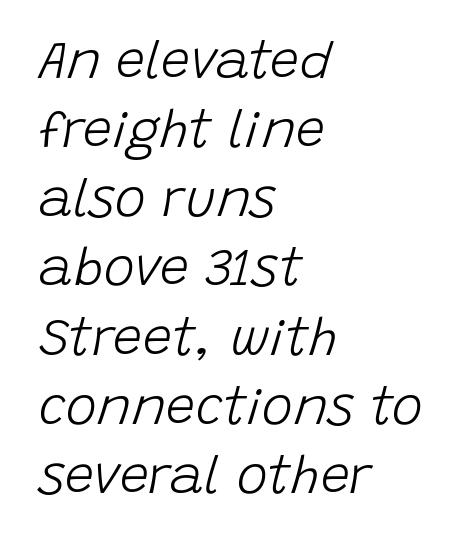
Q: Is the text bold? A: No.
Q: Is the text italic (slanted)? A: Yes, it leans right by about 15 degrees.
Q: Is the text underlined? A: No.
Q: How is the paragraph aligned? A: Left-aligned.
Q: Is the spacing between letters normal or unusually wide? A: Normal.
Q: Is the spacing between lines tight, normal or loose? A: Normal.
Q: Width (condensed, normal, or wide)? A: Normal.
Q: Stroke contrast? A: Low.
Q: x-height? A: Large.
Q: Monospaced? A: No.
